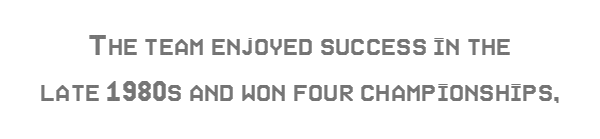
Q: Is the text italic (slanted)? A: No, it is upright.
Q: Is the text underlined? A: No.
Q: How is the paragraph aligned? A: Centered.
Q: Is the spacing between letters normal or unusually wide? A: Normal.
Q: Is the spacing between lines tight, normal or loose? A: Normal.
Q: Width (condensed, normal, or wide)? A: Condensed.
Q: x-height? A: Large.
Q: Monospaced? A: No.
